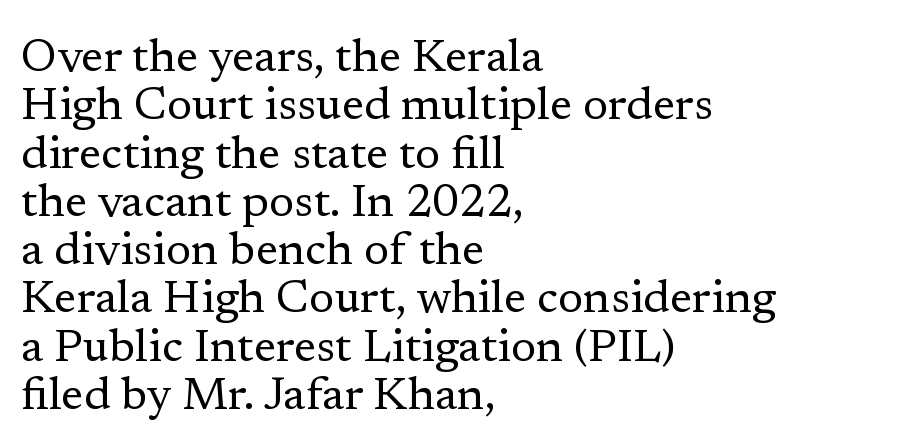
The image shows 46 px regular-weight serif type, upright; set left-aligned, tight line spacing (1.05x), normal letter spacing, not underlined; low stroke contrast and a medium x-height.
